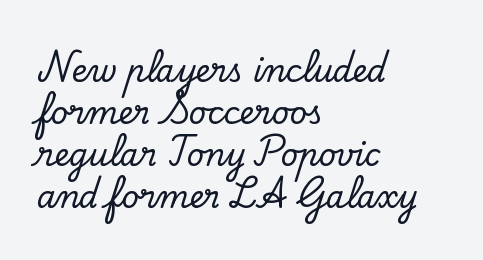
The image shows 30 px serif type; set left-aligned, normal line spacing (1.4x), normal letter spacing, not underlined; low stroke contrast and a small x-height.
